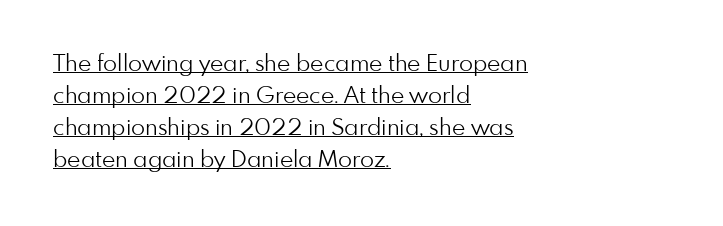
The image shows 23 px text type, upright; set left-aligned, normal line spacing (1.39x), normal letter spacing, underlined.
